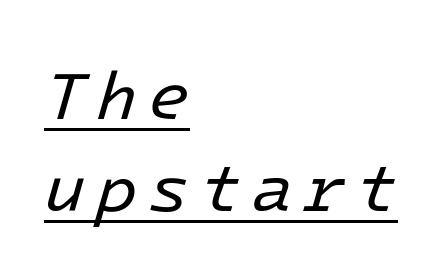
Q: Is the text bold? A: No.
Q: Is the text italic (slanted)? A: Yes, it leans right by about 16 degrees.
Q: Is the text underlined? A: Yes.
Q: How is the paragraph aligned? A: Left-aligned.
Q: Is the spacing between lines tight, normal or loose? A: Normal.
Q: Width (condensed, normal, or wide)? A: Normal.
Q: Stroke contrast? A: Low.
Q: x-height? A: Medium.
